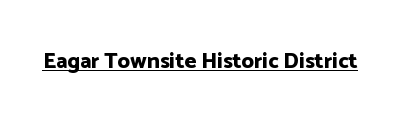
Q: Is the text bold? A: Yes.
Q: Is the text italic (slanted)? A: No, it is upright.
Q: Is the text underlined? A: Yes.
Q: Is the spacing between letters normal or unusually wide? A: Normal.
